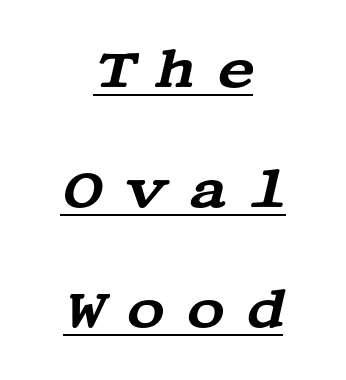
The text block is weighted toward neither margin, spreading evenly from the middle. Line spacing here is loose. An italicized treatment has been applied to the whole sample. What stands out about the letter spacing? Its width — letters are far apart.
